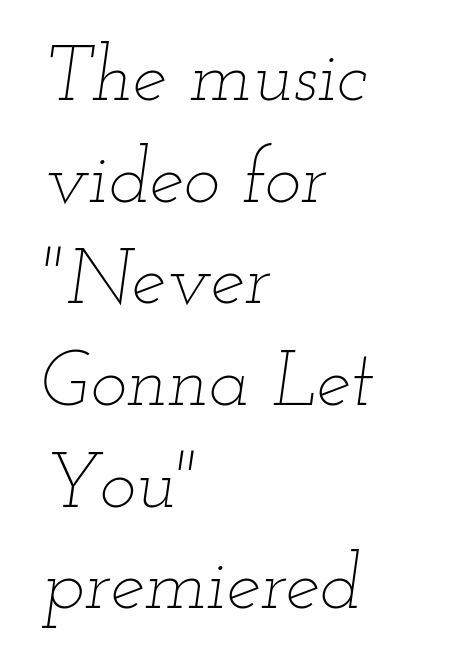
Q: Is the text bold? A: No.
Q: Is the text italic (slanted)? A: Yes, it leans right by about 12 degrees.
Q: Is the text underlined? A: No.
Q: How is the paragraph aligned? A: Left-aligned.
Q: Is the spacing between letters normal or unusually wide? A: Normal.
Q: Is the spacing between lines tight, normal or loose? A: Normal.
Q: Width (condensed, normal, or wide)? A: Wide.
Q: Stroke contrast? A: Low.
Q: x-height? A: Small.
Q: Monospaced? A: No.
